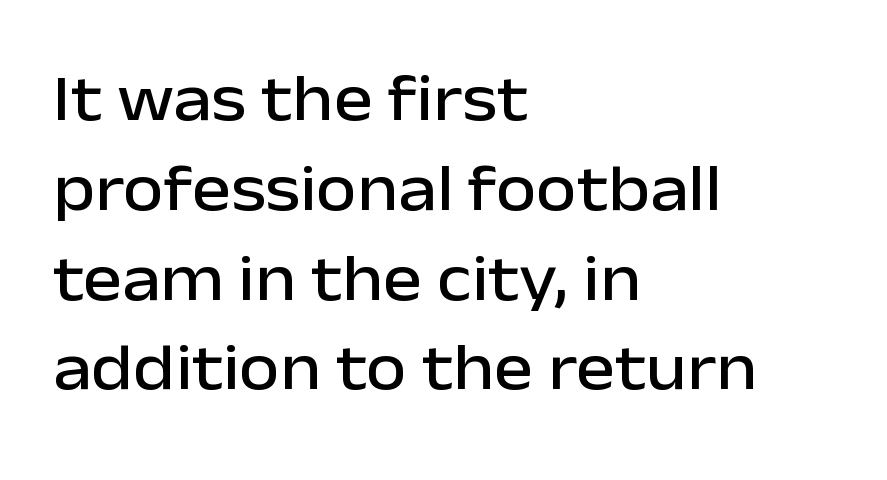
{"serif": "no", "italic": "no", "width": "normal", "stroke_contrast": "low", "x_height": "medium", "monospaced": "no", "underline": "no", "align": "left", "line_spacing": "normal", "line_spacing_ratio": 1.36, "letter_spacing": "normal", "letter_spacing_em": 0.0, "glyph_px": 66}
